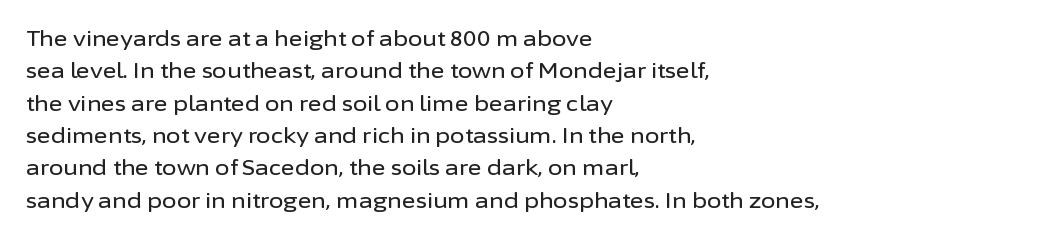
{"italic": "no", "underline": "no", "align": "left", "line_spacing": "normal", "line_spacing_ratio": 1.54, "letter_spacing": "normal", "letter_spacing_em": 0.0, "glyph_px": 21}
